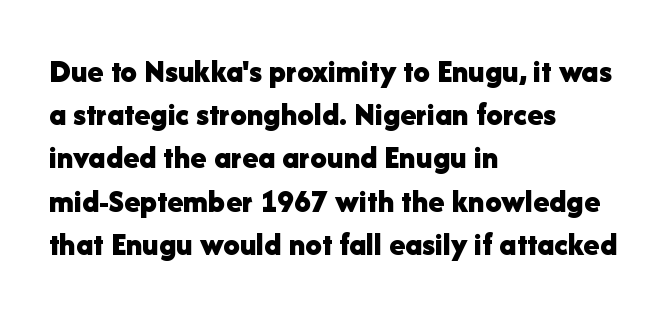
Q: Is the text bold? A: Yes.
Q: Is the text italic (slanted)? A: No, it is upright.
Q: Is the typeface a serif or a sans-serif typeface? A: Sans-serif.
Q: Is the text underlined? A: No.
Q: How is the paragraph aligned? A: Left-aligned.
Q: Is the spacing between letters normal or unusually wide? A: Normal.
Q: Is the spacing between lines tight, normal or loose? A: Normal.
Q: Width (condensed, normal, or wide)? A: Normal.
Q: Stroke contrast? A: Low.
Q: x-height? A: Medium.
Q: Monospaced? A: No.
